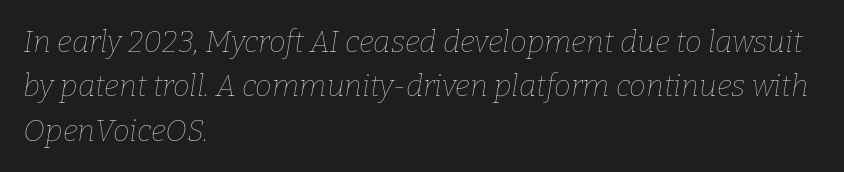
{"italic": "yes", "lean": "right", "slant_degrees": 9, "bold": "no", "weight": "thin", "width": "normal", "stroke_contrast": "low", "x_height": "medium", "monospaced": "no", "underline": "no", "align": "left", "line_spacing": "normal", "line_spacing_ratio": 1.48, "letter_spacing": "normal", "letter_spacing_em": 0.0, "glyph_px": 30}
